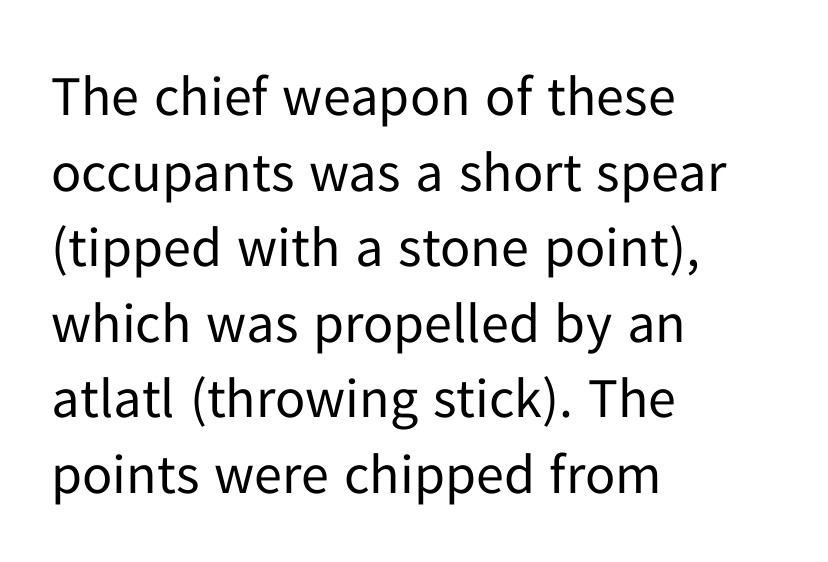
The image shows 56 px regular-weight sans-serif type, upright; set left-aligned, normal line spacing (1.35x), normal letter spacing, not underlined; low stroke contrast and a medium x-height.
